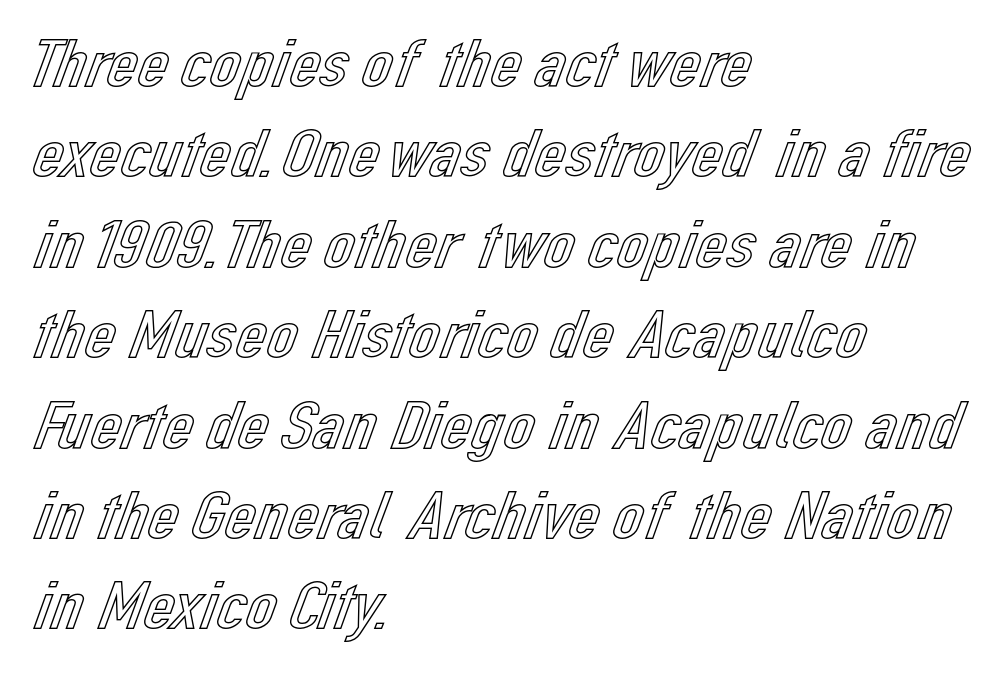
{"width": "normal", "x_height": "medium", "monospaced": "no", "underline": "no", "align": "left", "line_spacing": "normal", "line_spacing_ratio": 1.31, "letter_spacing": "normal", "letter_spacing_em": 0.0, "glyph_px": 69}
